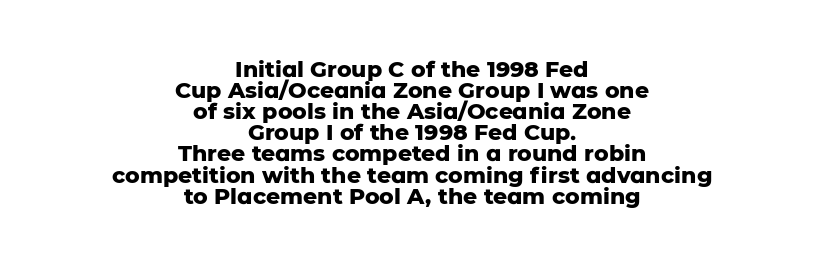
The image shows 22 px bold type, upright; set centered, tight line spacing (0.96x), normal letter spacing, not underlined.
